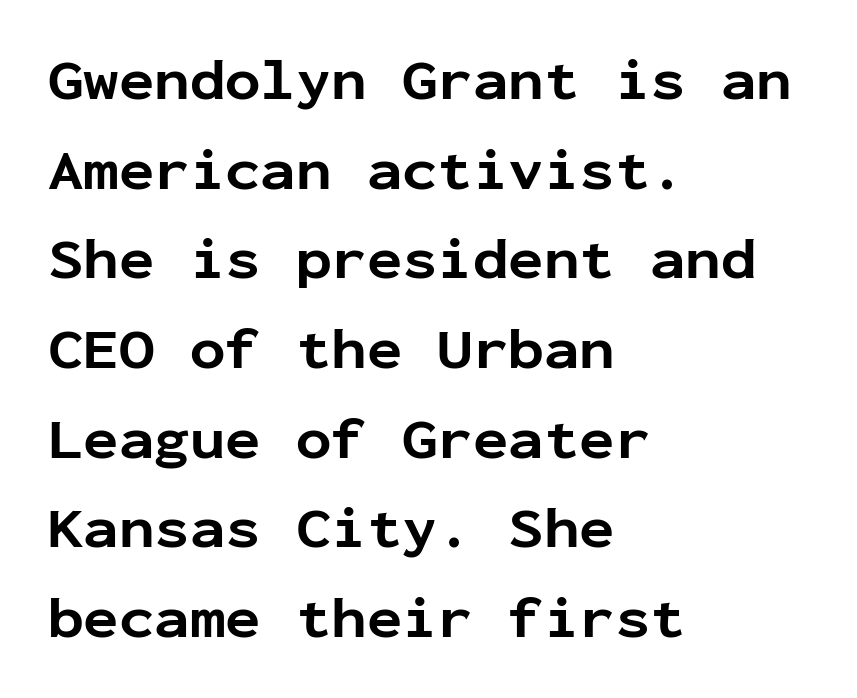
{"serif": "no", "italic": "no", "bold": "yes", "weight": "bold", "width": "normal", "stroke_contrast": "low", "x_height": "medium", "monospaced": "yes", "underline": "no", "align": "left", "line_spacing": "normal", "line_spacing_ratio": 1.52, "letter_spacing": "normal", "letter_spacing_em": 0.0, "glyph_px": 59}
